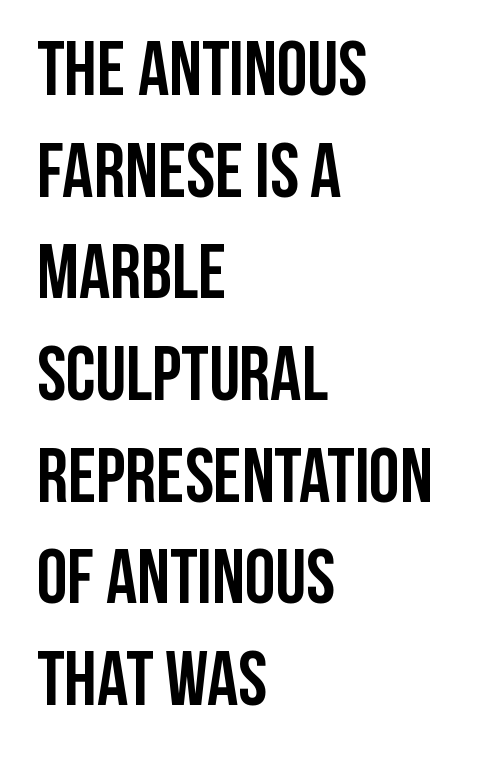
The paragraph has a hard left edge and a soft right edge. The words here are not underlined. Here the glyphs are tracked normally, forming tight word shapes. Whoever set this chose a conventional vertical rhythm. In terms of posture, this sample is upright.
